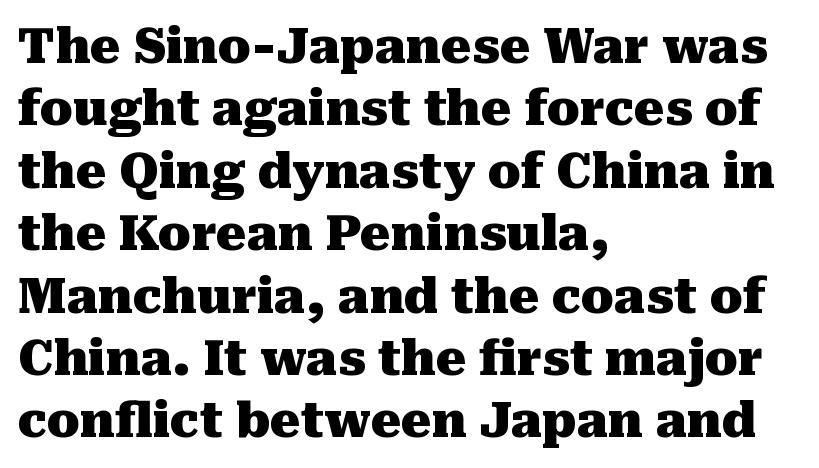
Q: Is the text bold? A: Yes.
Q: Is the text italic (slanted)? A: No, it is upright.
Q: Is the typeface a serif or a sans-serif typeface? A: Serif.
Q: Is the text underlined? A: No.
Q: How is the paragraph aligned? A: Left-aligned.
Q: Is the spacing between letters normal or unusually wide? A: Normal.
Q: Is the spacing between lines tight, normal or loose? A: Normal.
Q: Width (condensed, normal, or wide)? A: Normal.
Q: Stroke contrast? A: Medium.
Q: x-height? A: Medium.
Q: Monospaced? A: No.
